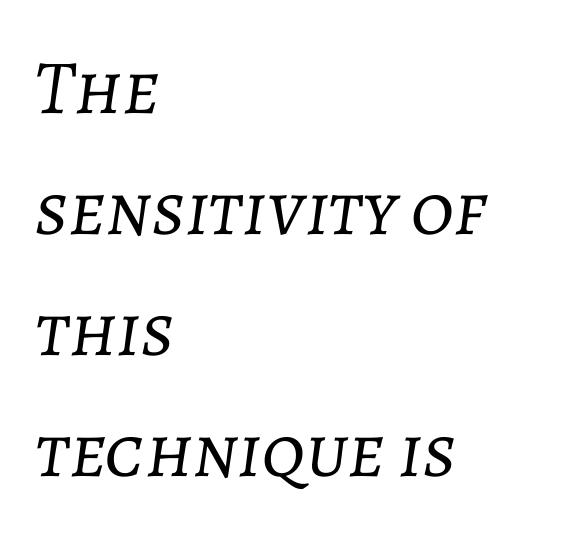
Compared with typical body copy, the letter spacing here is the same. The passage shown is not bold in any degree. The specimen omits any rule beneath the text block's lines. The lines sit at an ordinary, default distance from one another. Character widths vary here, with narrow letters taking less room than wide ones.
